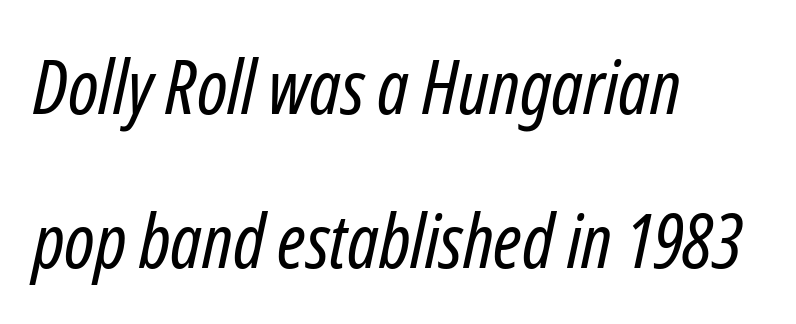
Is this a fixed-width face? No — the glyphs have proportional, varying widths. The specimen omits any rule beneath the text block's lines. Stems and bowls with no extra thickness — not bold. Nothing unusual about the tracking: characters are spaced as the font intends. Characters are canted at an angle relative to the baseline's perpendicular. Left-aligned paragraph, ragged on the right.
